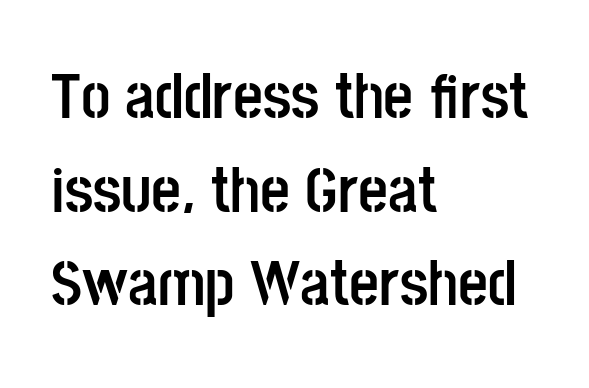
The strokes are fattened all the way to bold. The passage shown stacks its lines at a standard gap. Unlike italic type, these characters show no tilt at all. The typeface chosen for these lines omits serifs. Leftover space on each line is placed entirely after the last word. Here the glyphs are tracked normally, forming tight word shapes.
